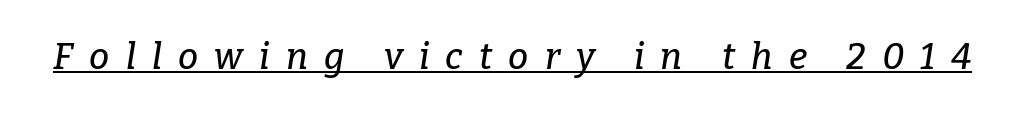
Q: Is the text italic (slanted)? A: Yes, it leans right by about 9 degrees.
Q: Is the typeface a serif or a sans-serif typeface? A: Serif.
Q: Is the text underlined? A: Yes.
Q: Is the spacing between letters normal or unusually wide? A: Unusually wide.
Q: Width (condensed, normal, or wide)? A: Normal.
Q: Stroke contrast? A: Low.
Q: x-height? A: Medium.
Q: Monospaced? A: No.
